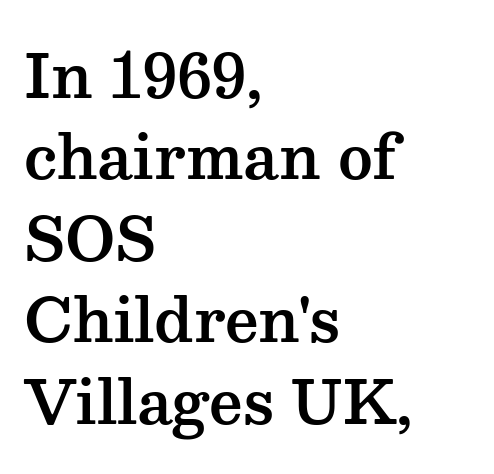
The image shows 59 px wide serif type, upright; set left-aligned, normal line spacing (1.38x), normal letter spacing, not underlined; medium stroke contrast and a medium x-height.
